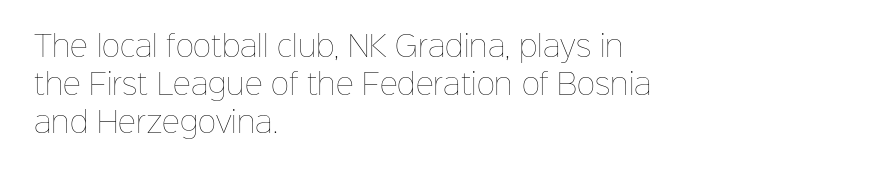
Q: Is the text bold? A: No.
Q: Is the text italic (slanted)? A: No, it is upright.
Q: Is the text underlined? A: No.
Q: How is the paragraph aligned? A: Left-aligned.
Q: Is the spacing between letters normal or unusually wide? A: Normal.
Q: Is the spacing between lines tight, normal or loose? A: Normal.
Q: Width (condensed, normal, or wide)? A: Normal.
Q: Stroke contrast? A: Low.
Q: x-height? A: Medium.
Q: Monospaced? A: No.
